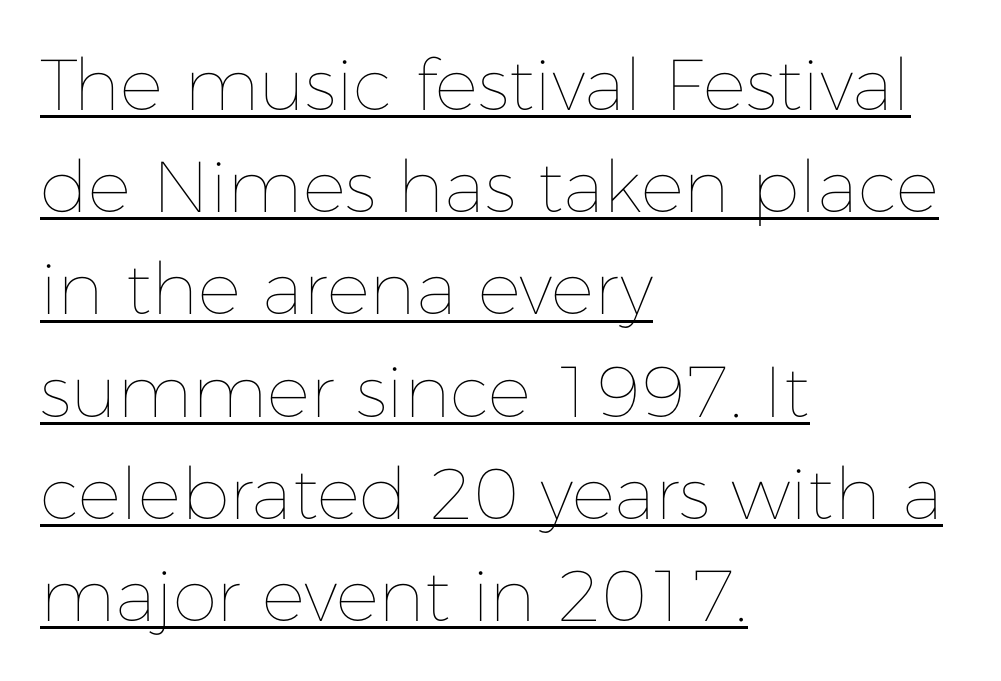
Each word holds together tightly as a unit, with standard inter-letter gaps. Every character sits straight up, as roman type does. Evenly set lines give the paragraph a standard silhouette. Counters stay open thanks to moderate or lighter strokes. The rendering uses natural spacing where letterforms have individual widths. Visually the block forms a straight wall on the left and a jagged coastline on the right.
